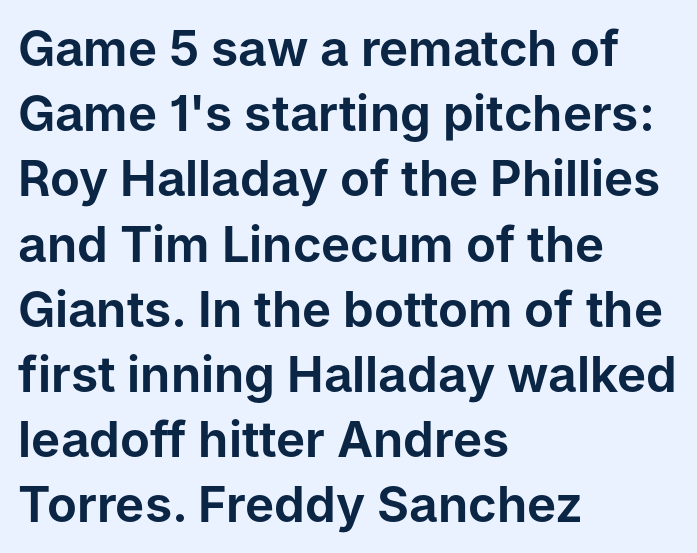
{"serif": "no", "italic": "no", "width": "normal", "stroke_contrast": "low", "x_height": "medium", "monospaced": "no", "underline": "no", "align": "left", "line_spacing": "normal", "line_spacing_ratio": 1.33, "letter_spacing": "normal", "letter_spacing_em": 0.0, "glyph_px": 49}
